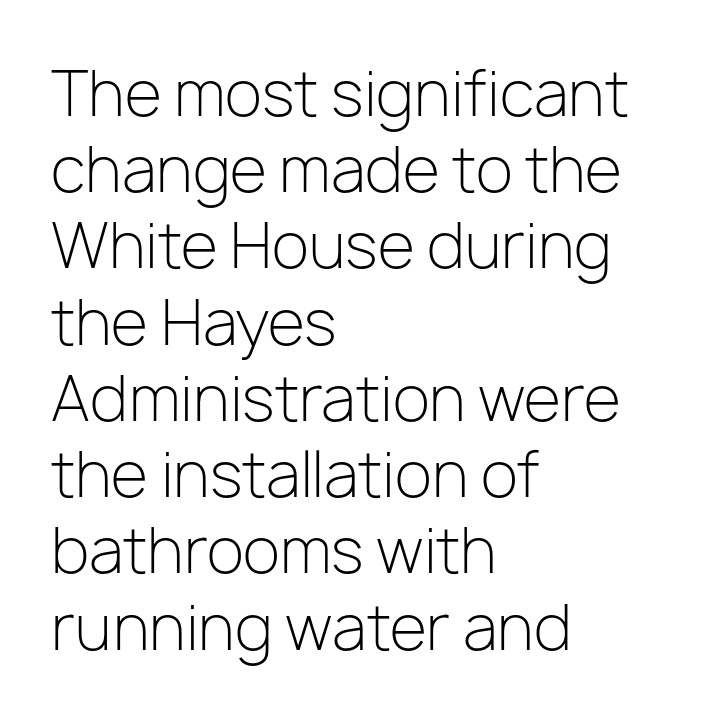
Q: Is the text bold? A: No.
Q: Is the text italic (slanted)? A: No, it is upright.
Q: Is the typeface a serif or a sans-serif typeface? A: Sans-serif.
Q: Is the text underlined? A: No.
Q: How is the paragraph aligned? A: Left-aligned.
Q: Is the spacing between letters normal or unusually wide? A: Normal.
Q: Is the spacing between lines tight, normal or loose? A: Normal.
Q: Width (condensed, normal, or wide)? A: Normal.
Q: Stroke contrast? A: Low.
Q: x-height? A: Medium.
Q: Monospaced? A: No.
